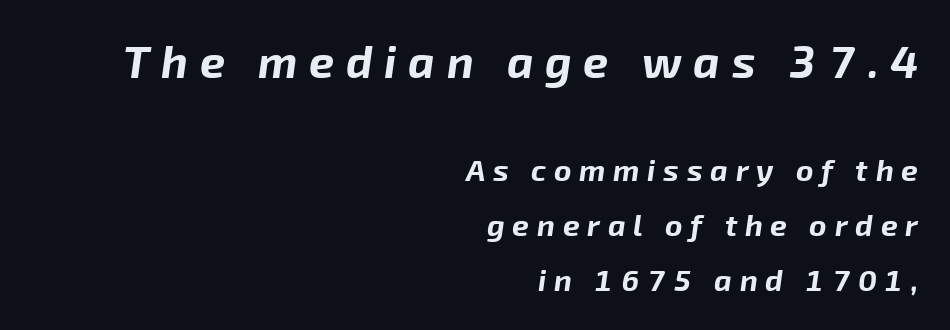
{"italic": "yes", "lean": "right", "slant_degrees": 8, "bold": "yes", "weight": "bold", "width": "normal", "stroke_contrast": "low", "x_height": "medium", "monospaced": "no", "underline": "no", "align": "right", "line_spacing_ratio": 1.83, "letter_spacing": "wide", "letter_spacing_em": 0.26, "larger_block": "first", "size_ratio": 1.5, "glyph_px": 45}
